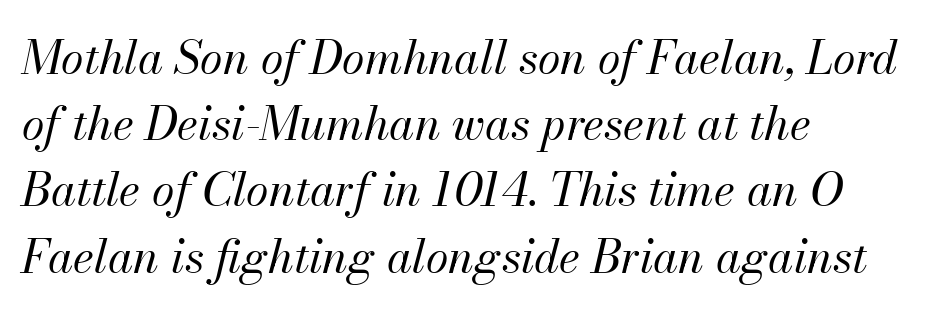
{"italic": "yes", "lean": "right", "slant_degrees": 13, "bold": "no", "weight": "regular", "width": "normal", "stroke_contrast": "medium", "x_height": "small", "monospaced": "no", "underline": "no", "align": "left", "line_spacing": "normal", "line_spacing_ratio": 1.44, "letter_spacing": "normal", "letter_spacing_em": 0.0, "glyph_px": 46}
